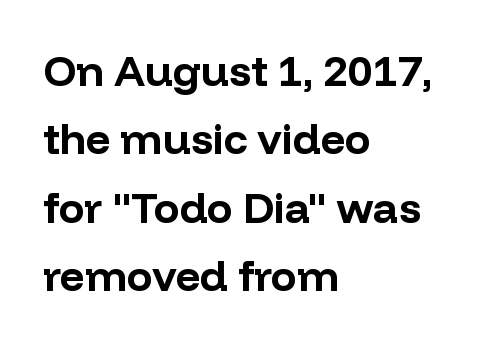
Stroke terminals: plain, sans-serif. This sample has the flowing, uneven cadence of proportional lettering. Which margin do the lines hug? The left one — the right edge is uneven. Tracking value appears to be zero — textbook default spacing.
